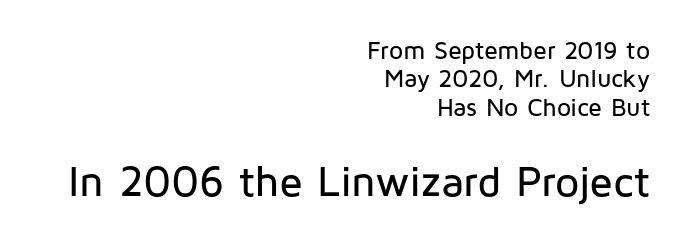
The letters carry no serifs — their stems end cleanly without finishing strokes. Block two is the big one; block one sits smaller above it. Compared with typical paragraphs, the rows here are closer together. The letters stand straight up with perfectly vertical stems. Does the copy run flush right? Yes — the right margin is perfectly even.
